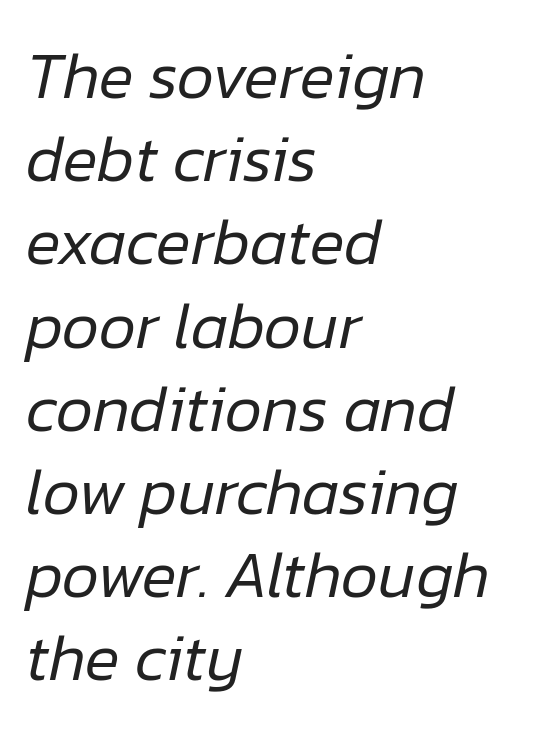
The image shows 65 px regular-weight type, italic (leaning right); set left-aligned, normal line spacing (1.28x), normal letter spacing, not underlined; low stroke contrast and a medium x-height.
